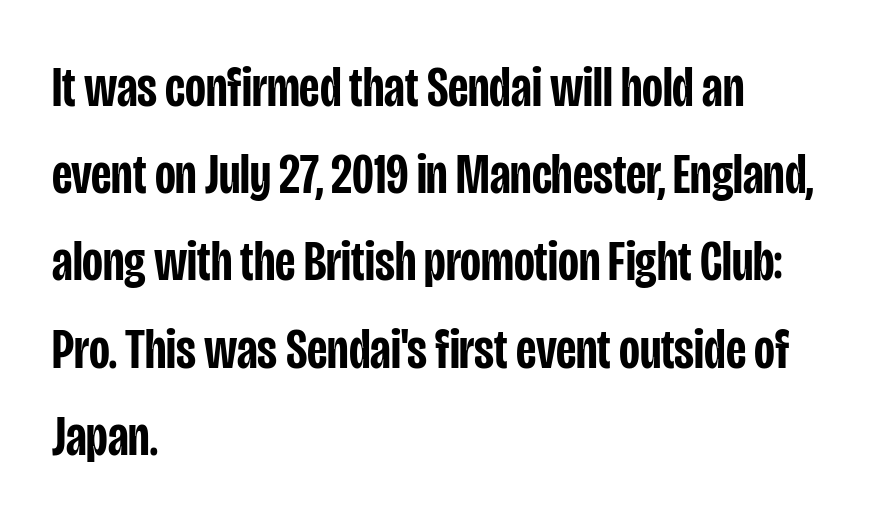
The strip under each line holds only bare page. Caption: multi-line text, flush left, ragged right. The designer left line spacing at the default. Typographically, this falls in the sans-serif category.
